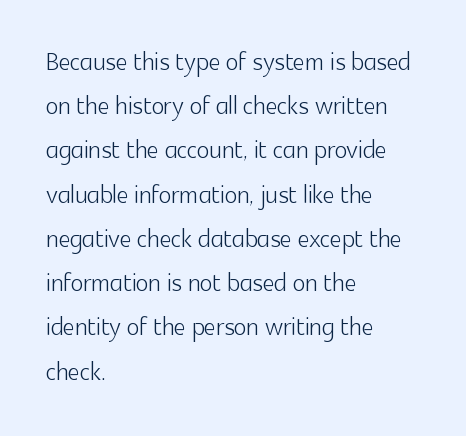
Q: Is the text bold? A: No.
Q: Is the text italic (slanted)? A: No, it is upright.
Q: Is the typeface a serif or a sans-serif typeface? A: Sans-serif.
Q: Is the text underlined? A: No.
Q: How is the paragraph aligned? A: Left-aligned.
Q: Is the spacing between letters normal or unusually wide? A: Normal.
Q: Is the spacing between lines tight, normal or loose? A: Normal.
Q: Width (condensed, normal, or wide)? A: Normal.
Q: x-height? A: Medium.
Q: Monospaced? A: No.
